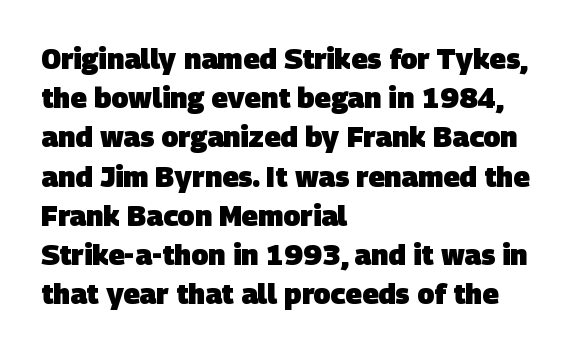
Regular leading. The typesetting leans heavy: a genuine bold. Beneath every word, the page is bare. The face used here is proportionally spaced, like ordinary book or web type. Typeset ragged right — the left edge is the straight one.
